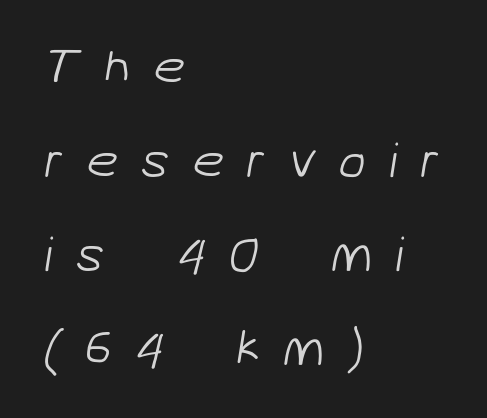
The image shows 51 px light sans-serif type; set left-aligned, line spacing 1.84x, unusually wide letter spacing (+0.44 em), not underlined; low stroke contrast and a medium x-height.
